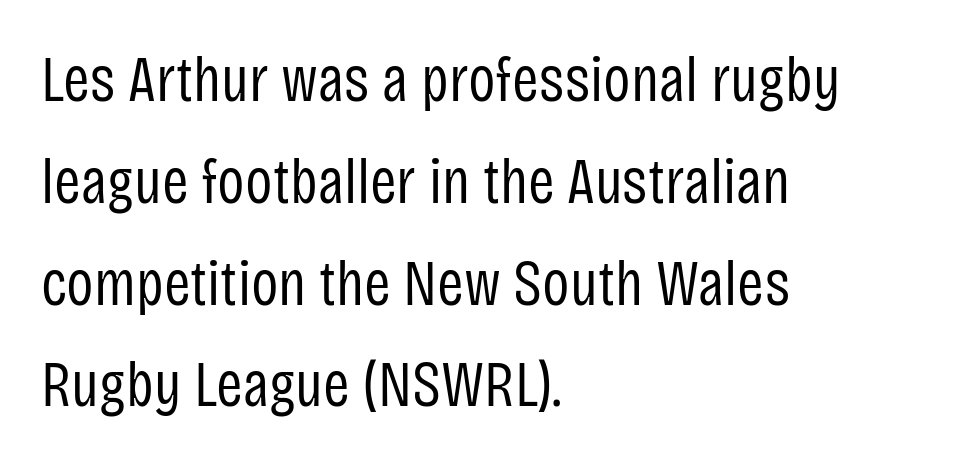
{"serif": "no", "italic": "no", "bold": "no", "weight": "regular", "width": "condensed", "stroke_contrast": "low", "x_height": "large", "monospaced": "no", "underline": "no", "align": "left", "line_spacing": "normal", "line_spacing_ratio": 1.59, "letter_spacing": "normal", "letter_spacing_em": 0.0, "glyph_px": 64}
